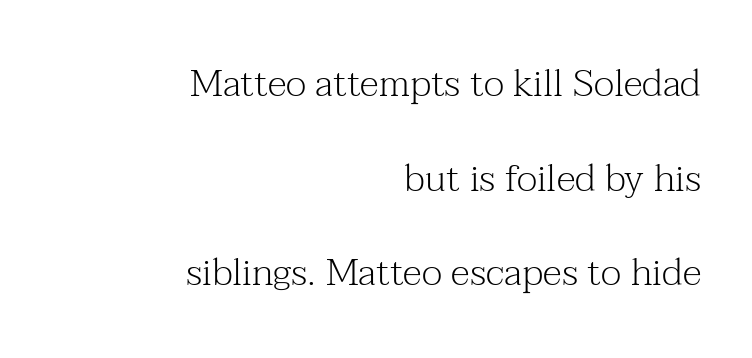
Right-aligned paragraph, ragged on the left. Characters remain perfectly vertical along every line. This reads as an unemphasized weight, regular at the heaviest. You can tell from the footed stems that serif type was used. Nobody touched the tracking dial on this one. No word sits above an underline.
